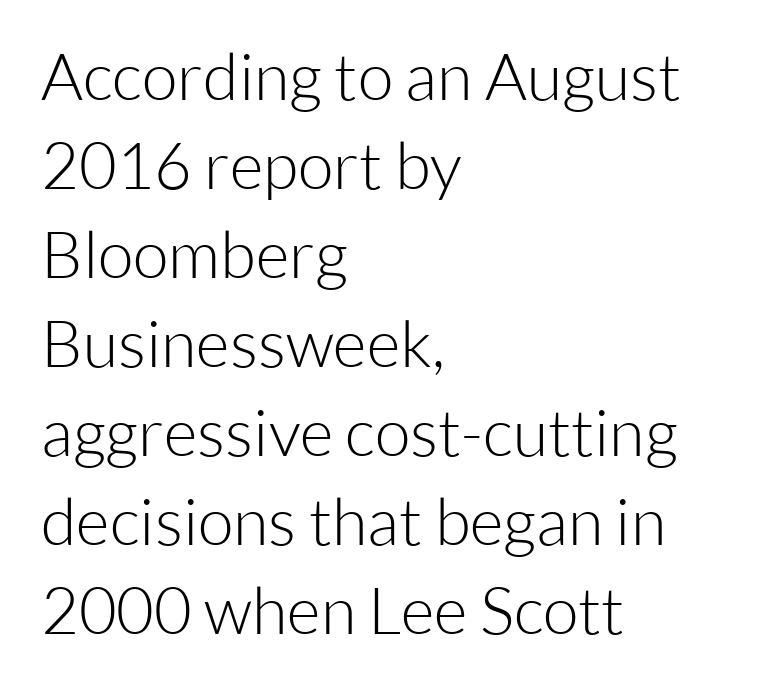
The gap between lines stays unmarked. Students, note that the glyphs here touch the page at normal intervals. Layout note: lines flush left. Are there feet on the stems? There aren't — it's a sans. Honestly, the row spacing looks completely unremarkable.
